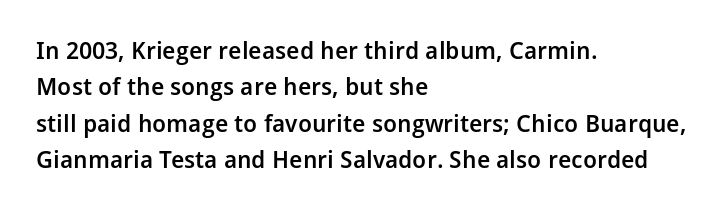
Q: Is the text bold? A: Semi-bold.
Q: Is the text italic (slanted)? A: No, it is upright.
Q: Is the text underlined? A: No.
Q: How is the paragraph aligned? A: Left-aligned.
Q: Is the spacing between letters normal or unusually wide? A: Normal.
Q: Is the spacing between lines tight, normal or loose? A: Normal.
